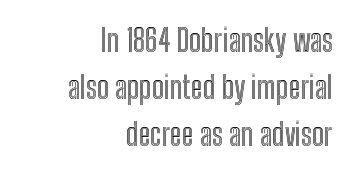
{"italic": "no", "width": "condensed", "x_height": "medium", "monospaced": "no", "underline": "no", "align": "right", "line_spacing": "normal", "line_spacing_ratio": 1.51, "letter_spacing": "normal", "letter_spacing_em": 0.0, "glyph_px": 31}
